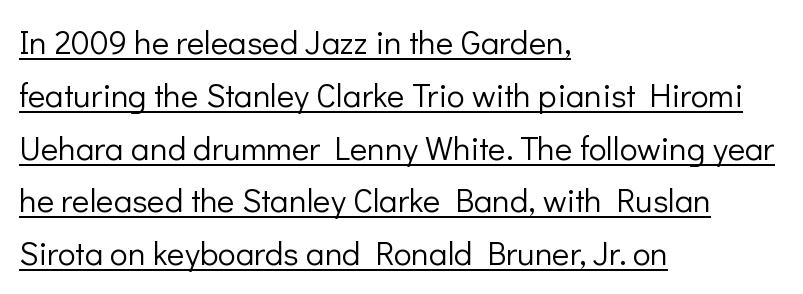
The image shows 33 px light sans-serif type, upright; set left-aligned, normal line spacing (1.6x), normal letter spacing, underlined; low stroke contrast and a medium x-height.
